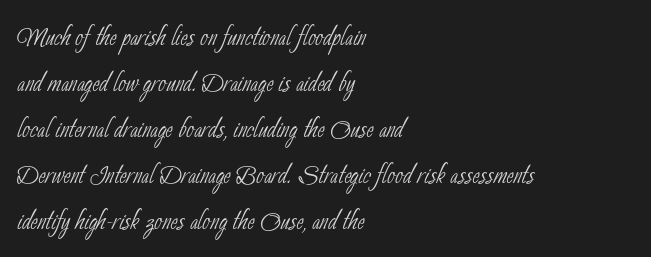
Reading down the column, the eye jumps a familiar distance to each next line. A sans-serif font was chosen for this passage. Vertical stems look standard width or narrower in stroke. Teacher's note: observe the even left margin — that is flush-left alignment. Spacing verdict: proportional, widths tailored to each character.
